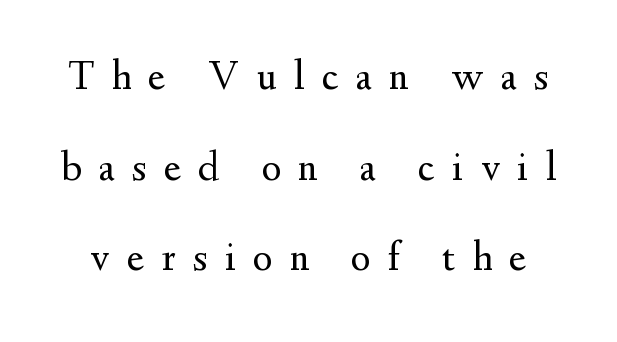
{"serif": "yes", "italic": "no", "bold": "no", "weight": "regular", "width": "normal", "stroke_contrast": "medium", "x_height": "small", "monospaced": "no", "underline": "no", "line_spacing": "loose", "line_spacing_ratio": 2.16, "letter_spacing": "wide", "letter_spacing_em": 0.41, "glyph_px": 42}
